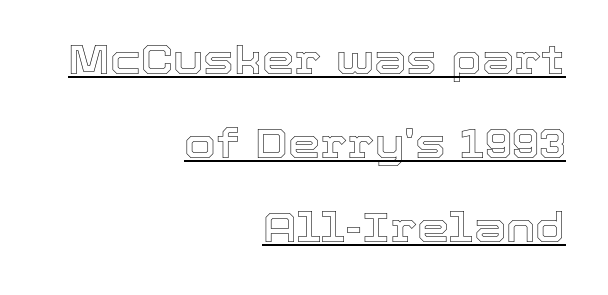
Compared with typical body copy, the letter spacing here is the same. The lines in this sample share a right terminus and differ only in where they begin. What's the leading like? Stretched, with rows far apart. Descenders here cross a horizontal rule under the line.
